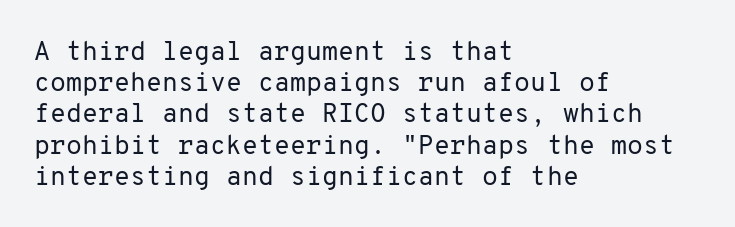
One-word summary of the alignment: left. In terms of letterspacing, this is plain default setting. The words here are not underlined. The characters are drawn with everyday or finer stroke widths. The letters stand straight up with perfectly vertical stems.
